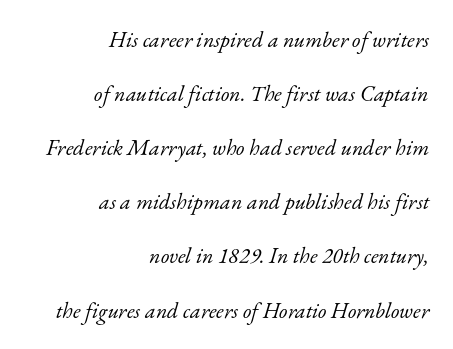
{"italic": "yes", "lean": "right", "slant_degrees": 17, "bold": "no", "underline": "no", "align": "right", "line_spacing": "loose", "line_spacing_ratio": 2.46, "letter_spacing": "normal", "letter_spacing_em": 0.0, "glyph_px": 22}
